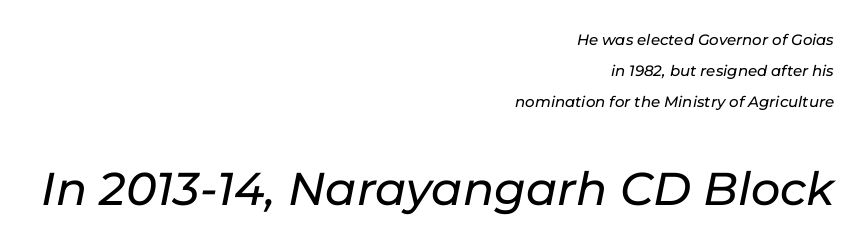
{"italic": "yes", "lean": "right", "slant_degrees": 11, "width": "normal", "stroke_contrast": "low", "x_height": "medium", "monospaced": "no", "underline": "no", "align": "right", "line_spacing": "loose", "line_spacing_ratio": 2.08, "letter_spacing": "normal", "letter_spacing_em": 0.0, "larger_block": "second", "size_ratio": 3.07, "glyph_px": 46}
